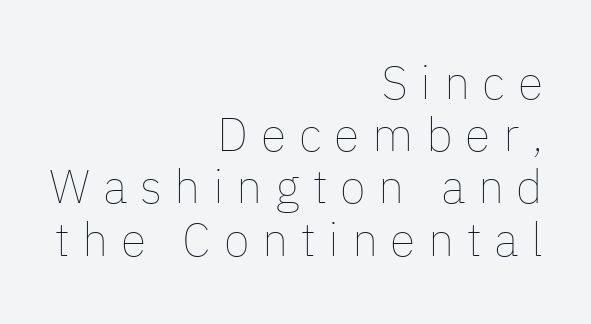
Q: Is the text bold? A: No.
Q: Is the text italic (slanted)? A: No, it is upright.
Q: Is the text underlined? A: No.
Q: How is the paragraph aligned? A: Right-aligned.
Q: Is the spacing between letters normal or unusually wide? A: Unusually wide.
Q: Is the spacing between lines tight, normal or loose? A: Tight.
Q: Width (condensed, normal, or wide)? A: Normal.
Q: Stroke contrast? A: Low.
Q: x-height? A: Medium.
Q: Monospaced? A: No.
